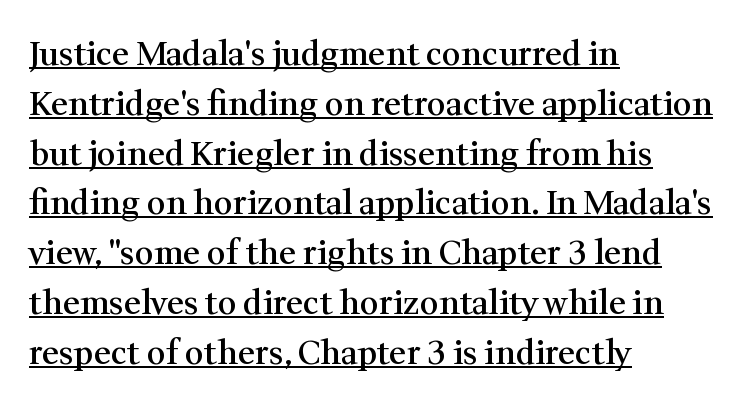
The image shows 33 px semibold serif type, upright; set left-aligned, normal line spacing (1.51x), normal letter spacing, underlined; medium stroke contrast and a medium x-height.
